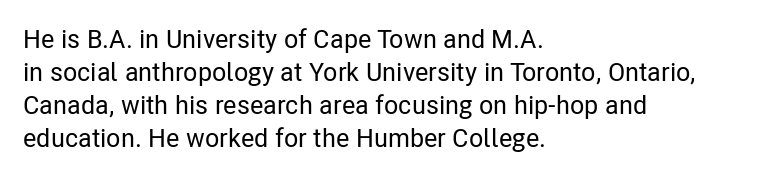
{"italic": "no", "underline": "no", "align": "left", "line_spacing": "normal", "line_spacing_ratio": 1.27, "letter_spacing": "normal", "letter_spacing_em": 0.0, "glyph_px": 26}
